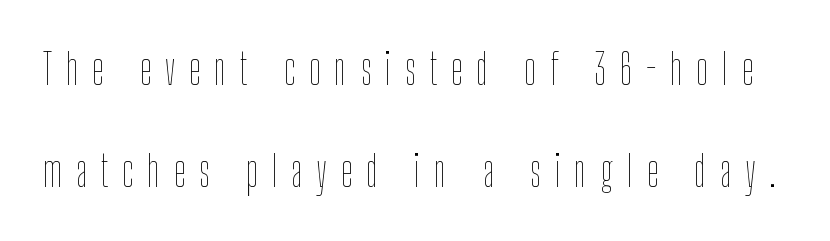
{"italic": "no", "bold": "no", "weight": "thin", "width": "condensed", "stroke_contrast": "low", "x_height": "medium", "monospaced": "no", "underline": "no", "line_spacing": "loose", "line_spacing_ratio": 2.43, "letter_spacing": "wide", "letter_spacing_em": 0.33, "glyph_px": 42}
